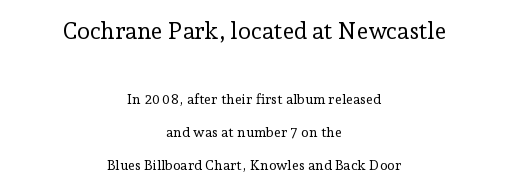
{"italic": "no", "bold": "no", "underline": "no", "align": "center", "line_spacing": "loose", "line_spacing_ratio": 2.37, "letter_spacing": "normal", "letter_spacing_em": 0.0, "larger_block": "first", "size_ratio": 1.64, "glyph_px": 23}
